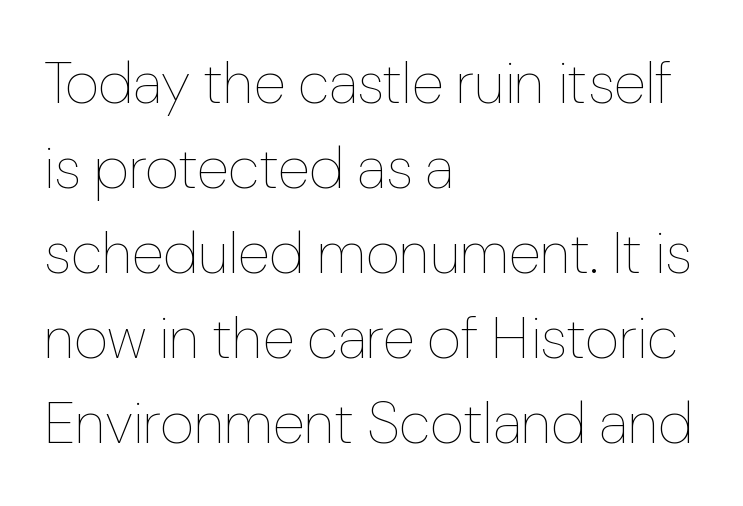
The image shows 59 px thin type, upright; set left-aligned, normal line spacing (1.44x), normal letter spacing, not underlined; low stroke contrast and a medium x-height.
